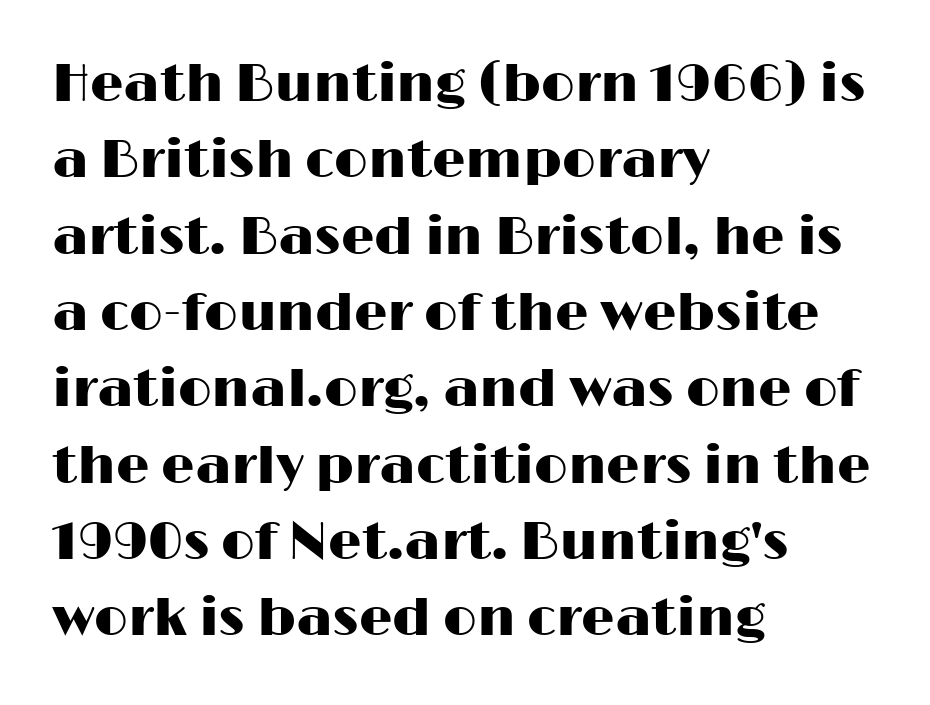
Inter-character spacing is left at the font's built-in metrics. A typesetter would call this proportional, since set widths differ per character. Underlining? Definitely not there. Typographically, this falls in the sans-serif category.
